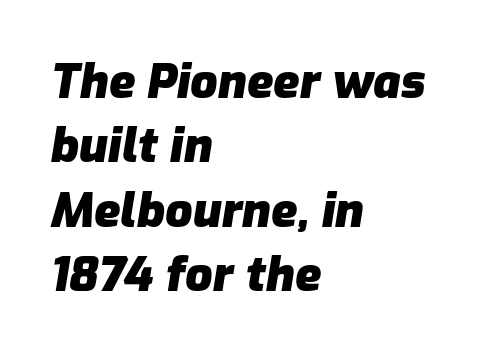
{"italic": "yes", "lean": "right", "slant_degrees": 9, "bold": "yes", "weight": "heavy", "width": "normal", "stroke_contrast": "low", "x_height": "medium", "monospaced": "no", "underline": "no", "align": "left", "line_spacing": "normal", "line_spacing_ratio": 1.34, "letter_spacing": "normal", "letter_spacing_em": 0.0, "glyph_px": 48}
